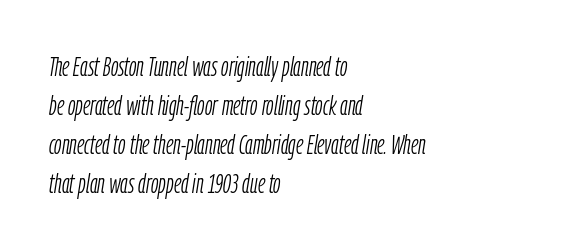
Italic? Definitely — the glyphs are oblique. The words here are not underlined. A typesetter would call this zero additional tracking. The font sits on the lighter half of the weight spectrum, regular included.
